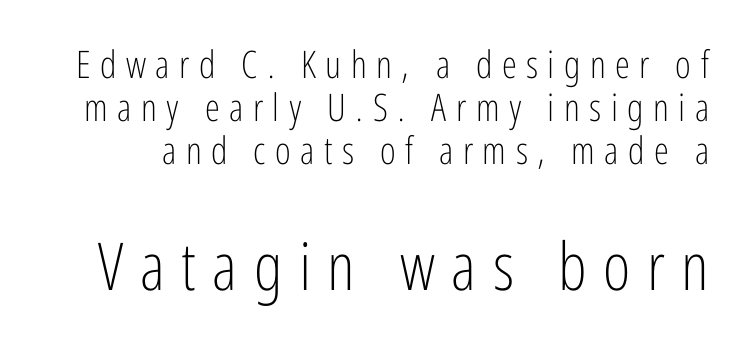
Here the glyphs are tracked loosely, breaking word shapes into spaced letters. The rendering uses a small line-height, squeezing the rows. Is this a heavy cut? Hardly; it is regular or lighter. In terms of posture, this sample is upright.
